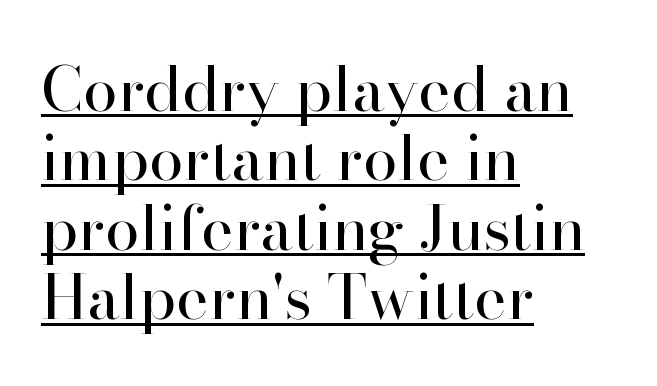
The image shows 62 px regular-weight serif type, upright; set left-aligned, tight line spacing (1.12x), normal letter spacing, underlined; high stroke contrast and a small x-height.
